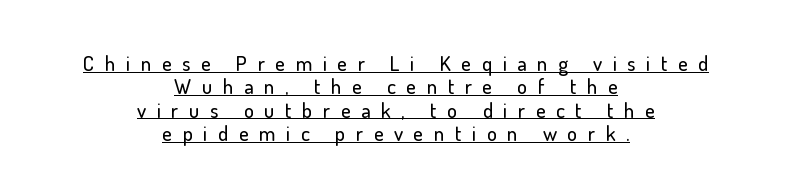
The image shows 21 px text type, upright; set centered, tight line spacing (1.11x), unusually wide letter spacing (+0.5 em), underlined.
